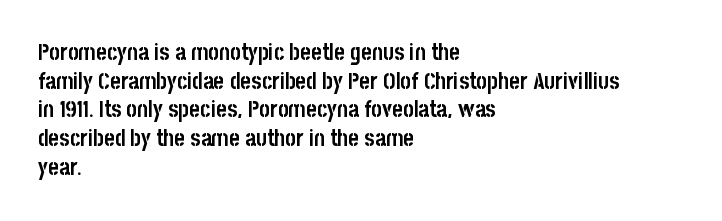
The image shows 23 px bold type, upright; set left-aligned, normal line spacing (1.25x), normal letter spacing, not underlined.
